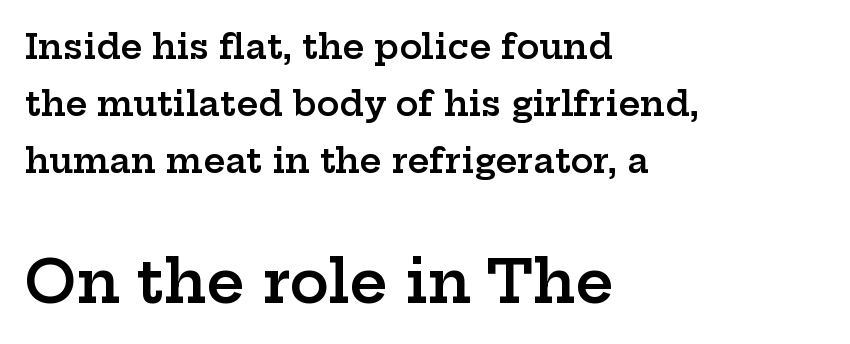
Normally led — the rows are evenly, conventionally spaced. Do the characters align in a grid? No, the font is proportional. The more generous point size was reserved for the lower chunk. Typeset ragged right — the left edge is the straight one. Check under the words: just untouched page. The characters look somewhat weighty, a semibold short of true bold.
